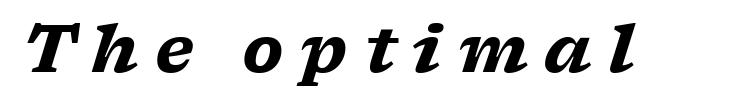
{"serif": "yes", "italic": "yes", "lean": "right", "slant_degrees": 17, "bold": "yes", "weight": "heavy", "width": "wide", "stroke_contrast": "low", "x_height": "medium", "monospaced": "no", "underline": "no", "letter_spacing": "wide", "letter_spacing_em": 0.25, "glyph_px": 65}
